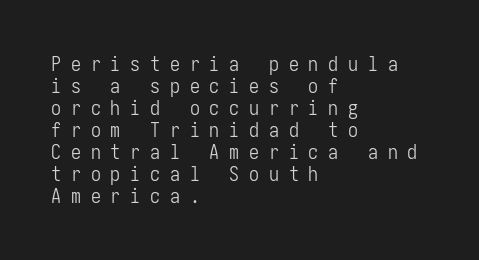
Quick note: interline space is minimal. Posture: upright roman. The characters are drawn with everyday or finer stroke widths. Descenders hang freely into open space. Between one letter and the next there's a generous, obvious gap.
